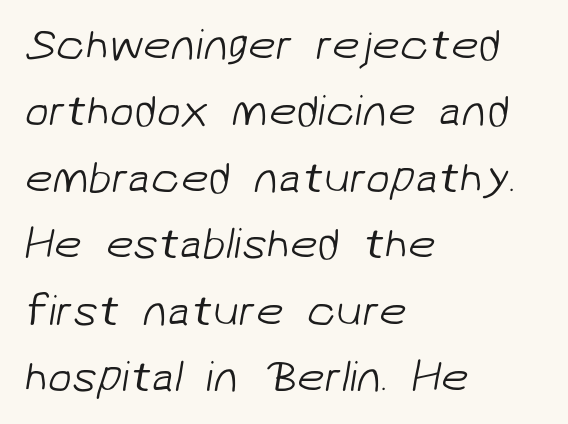
{"serif": "no", "bold": "no", "weight": "light", "width": "normal", "stroke_contrast": "low", "x_height": "medium", "monospaced": "no", "underline": "no", "align": "left", "line_spacing": "normal", "line_spacing_ratio": 1.51, "letter_spacing": "normal", "letter_spacing_em": 0.0, "glyph_px": 44}
